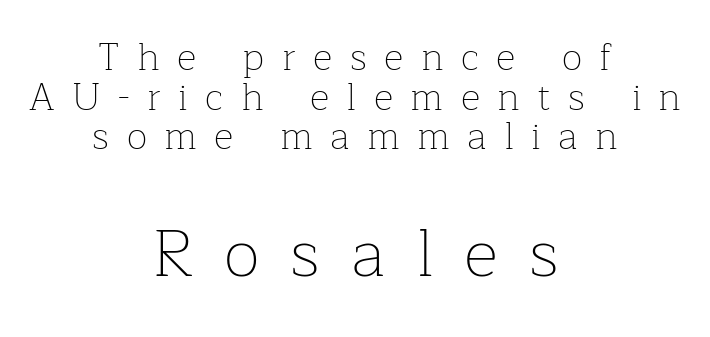
The image shows 67 px thin serif type, upright; set centered, tight line spacing (1.04x), unusually wide letter spacing (+0.46 em), not underlined; the second (bottom) block is 1.76x larger; low stroke contrast and a medium x-height.
